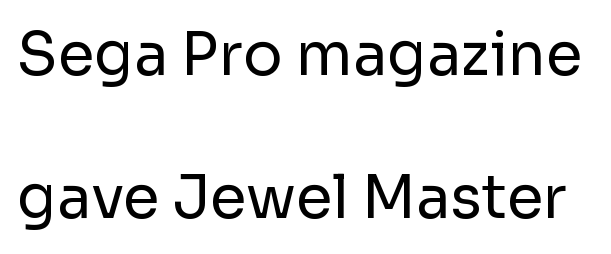
{"serif": "no", "italic": "no", "bold": "no", "weight": "regular", "width": "normal", "stroke_contrast": "low", "x_height": "medium", "monospaced": "no", "underline": "no", "line_spacing": "loose", "line_spacing_ratio": 2.43, "letter_spacing": "normal", "letter_spacing_em": 0.0, "glyph_px": 59}
